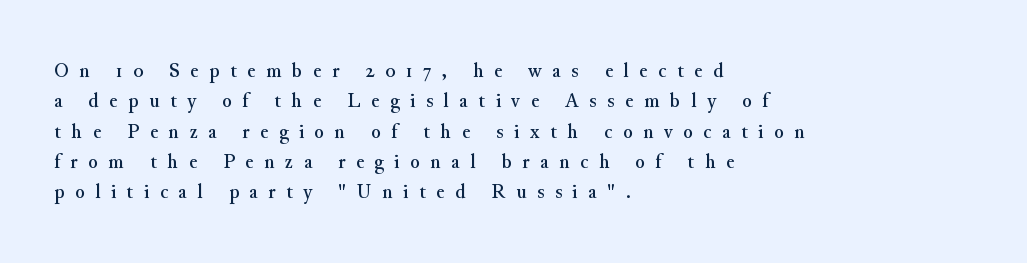
{"italic": "no", "underline": "no", "align": "left", "line_spacing": "normal", "line_spacing_ratio": 1.38, "letter_spacing": "wide", "letter_spacing_em": 0.48, "glyph_px": 22}
